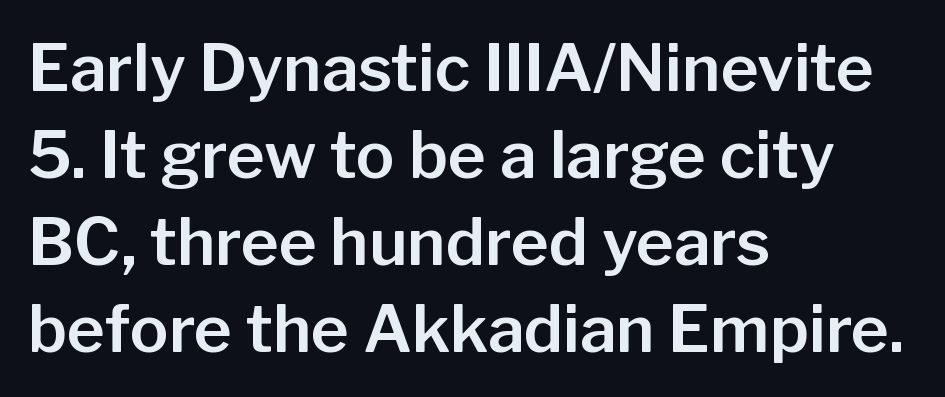
It's the straight-up-and-down kind of type. The text was rendered using a sans face with plain stroke endings. The ragged edge is on the right, which tells us the setting is flush left. Check the space under the baseline: it is left empty. Inter-character spacing is left at the font's built-in metrics.
